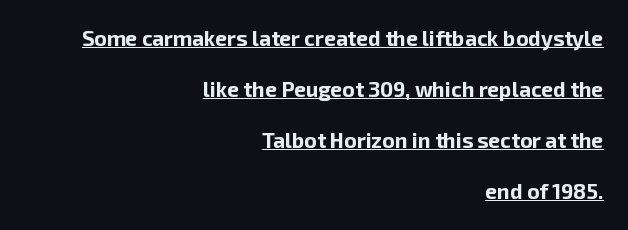
How would I describe the line gaps? Wide and relaxed. Typographic density is high because the face is bold. The letterforms sit shoulder to shoulder at normal distance. Vertical strokes here are truly vertical.
